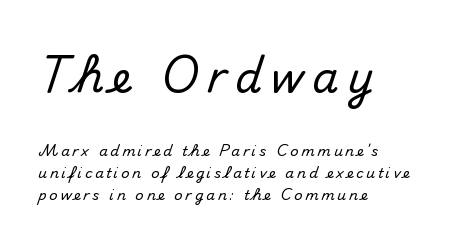
{"serif": "no", "width": "normal", "stroke_contrast": "medium", "x_height": "small", "monospaced": "no", "underline": "no", "align": "left", "line_spacing": "normal", "line_spacing_ratio": 1.58, "letter_spacing": "wide", "letter_spacing_em": 0.2, "larger_block": "first", "size_ratio": 3.0, "glyph_px": 42}
